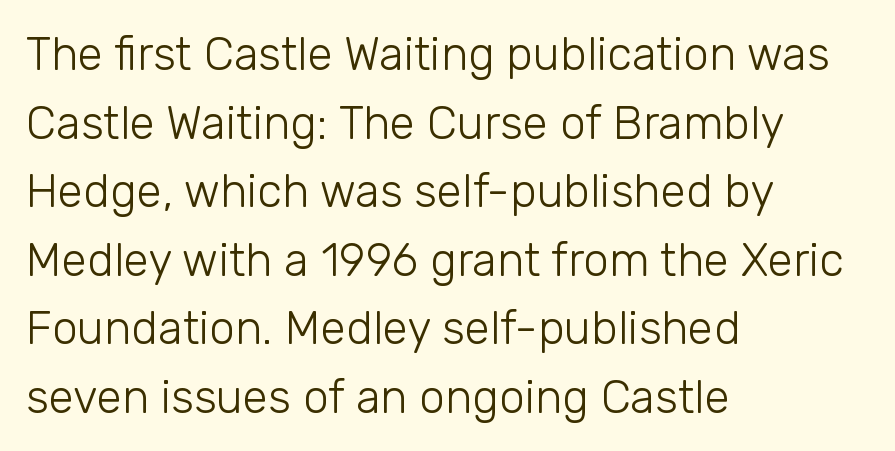
{"serif": "no", "italic": "no", "bold": "no", "weight": "light", "width": "normal", "stroke_contrast": "low", "x_height": "medium", "monospaced": "no", "underline": "no", "align": "left", "line_spacing": "normal", "line_spacing_ratio": 1.49, "letter_spacing": "normal", "letter_spacing_em": 0.0, "glyph_px": 46}
